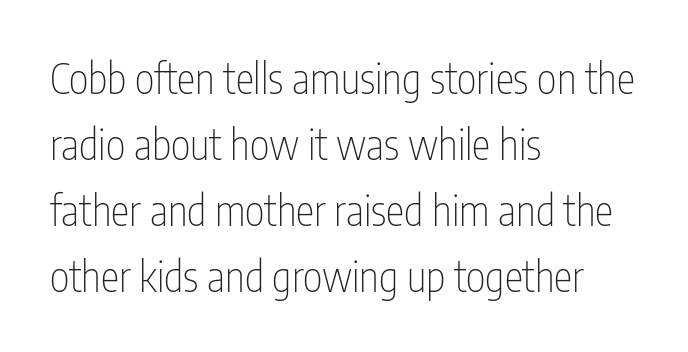
Q: Is the text bold? A: No.
Q: Is the text italic (slanted)? A: No, it is upright.
Q: Is the typeface a serif or a sans-serif typeface? A: Sans-serif.
Q: Is the text underlined? A: No.
Q: How is the paragraph aligned? A: Left-aligned.
Q: Is the spacing between letters normal or unusually wide? A: Normal.
Q: Is the spacing between lines tight, normal or loose? A: Normal.
Q: Width (condensed, normal, or wide)? A: Condensed.
Q: Stroke contrast? A: Low.
Q: x-height? A: Medium.
Q: Monospaced? A: No.
